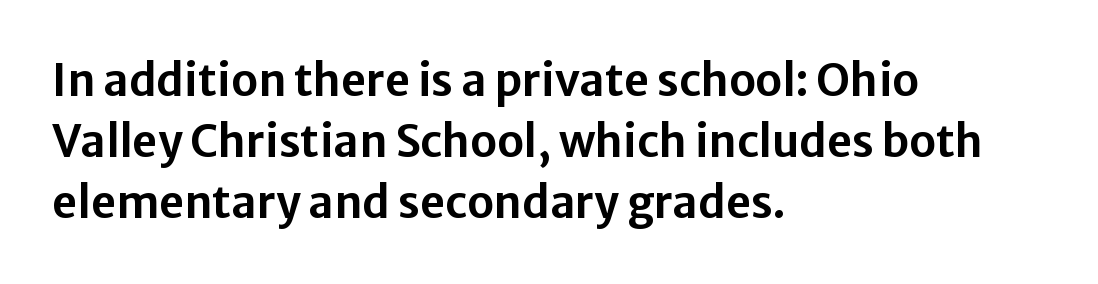
Q: Is the text italic (slanted)? A: No, it is upright.
Q: Is the typeface a serif or a sans-serif typeface? A: Sans-serif.
Q: Is the text underlined? A: No.
Q: How is the paragraph aligned? A: Left-aligned.
Q: Is the spacing between letters normal or unusually wide? A: Normal.
Q: Is the spacing between lines tight, normal or loose? A: Normal.
Q: Width (condensed, normal, or wide)? A: Normal.
Q: Stroke contrast? A: Low.
Q: x-height? A: Medium.
Q: Monospaced? A: No.
